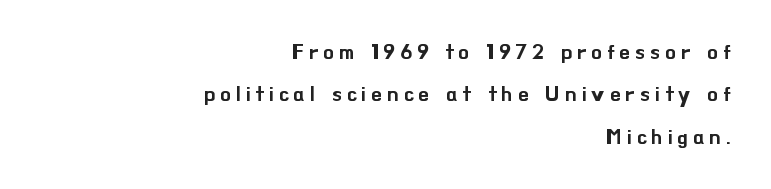
Q: Is the text italic (slanted)? A: No, it is upright.
Q: Is the text underlined? A: No.
Q: How is the paragraph aligned? A: Right-aligned.
Q: Is the spacing between letters normal or unusually wide? A: Unusually wide.
Q: Is the spacing between lines tight, normal or loose? A: Loose.
